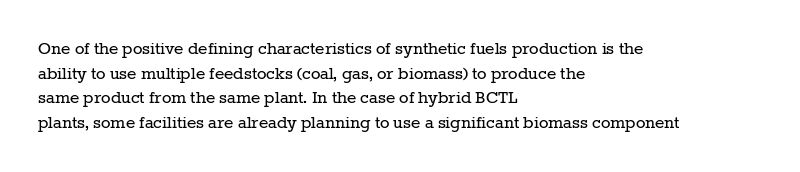
The image shows 20 px text type, upright; set left-aligned, line spacing 1.23x, normal letter spacing, not underlined.
